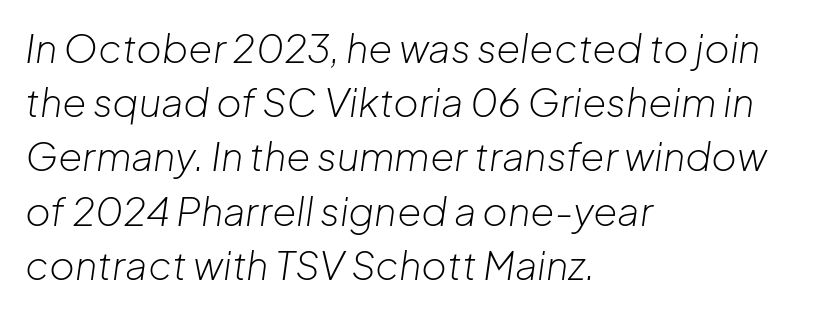
{"italic": "yes", "lean": "right", "slant_degrees": 8, "bold": "no", "weight": "light", "width": "normal", "stroke_contrast": "low", "x_height": "medium", "monospaced": "no", "underline": "no", "align": "left", "line_spacing": "normal", "line_spacing_ratio": 1.39, "letter_spacing": "normal", "letter_spacing_em": 0.0, "glyph_px": 39}
